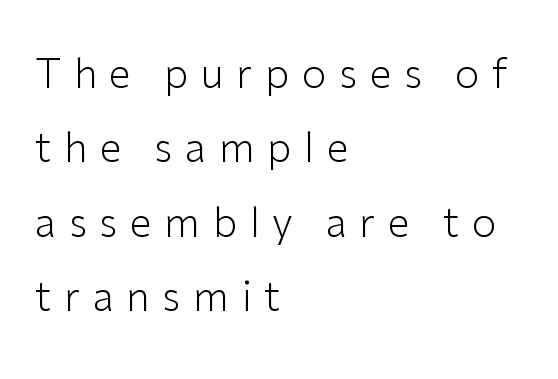
The string is rendered with underlining switched off. The face looks like a standard text weight, possibly lighter. You could not count columns in this text — the font is proportionally spaced. Check where the strokes stop: nothing finishes them off — pure sans. Glyph-to-glyph distance is far greater than everyday printed text.
